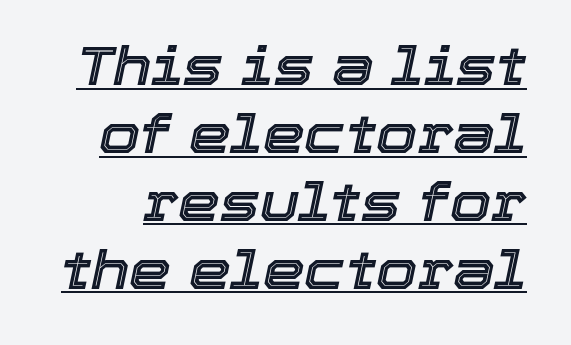
Does the leading feel generous? No, just average. The glyphs are accompanied by a horizontal stroke just below them. Inter-character spacing is left at the font's built-in metrics. Style check: oblique. Spacing verdict: proportional, widths tailored to each character.
